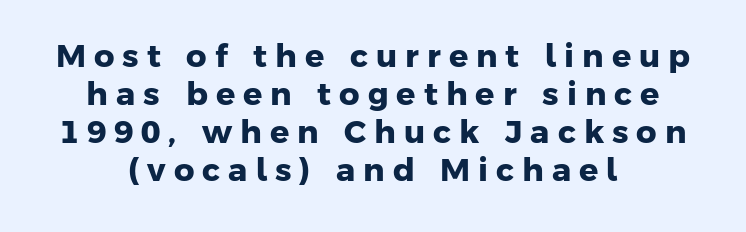
{"serif": "no", "bold": "yes", "weight": "heavy", "width": "normal", "stroke_contrast": "low", "x_height": "medium", "monospaced": "no", "underline": "no", "align": "center", "line_spacing_ratio": 1.19, "letter_spacing": "wide", "letter_spacing_em": 0.25, "glyph_px": 32}
